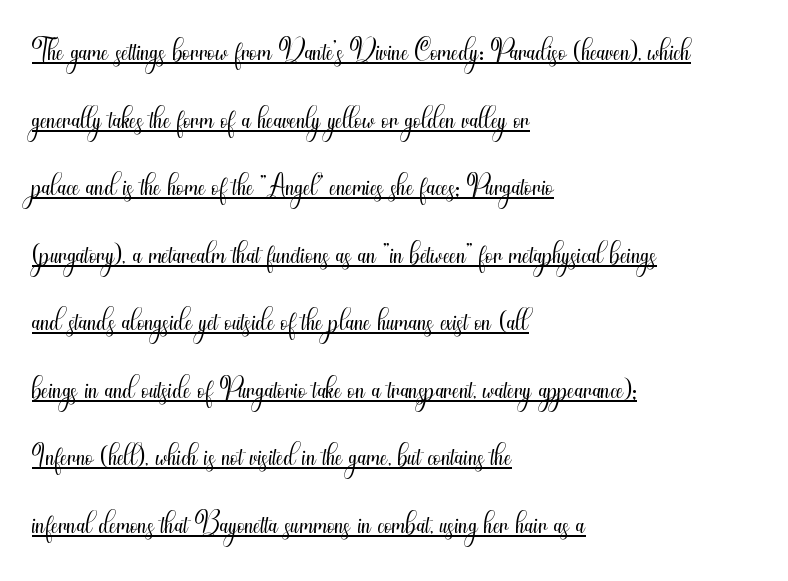
One-word summary of the alignment: left. The horizontal fit of the characters is conventional and even. These lines are rendered in a variable-pitch font. Line spacing here is normal. Students, observe the line beneath the letters — that is underlining.
